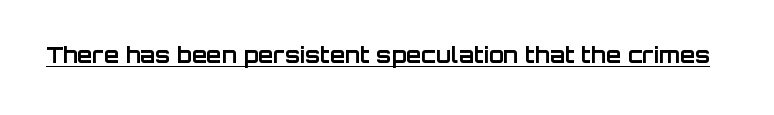
{"italic": "no", "bold": "yes", "underline": "yes", "letter_spacing": "normal", "letter_spacing_em": 0.0, "glyph_px": 22}
